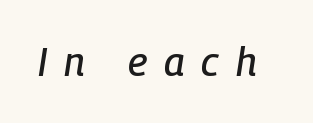
The image shows 39 px condensed type, italic (leaning right); set unusually wide letter spacing (+0.43 em), not underlined; low stroke contrast and a medium x-height.
